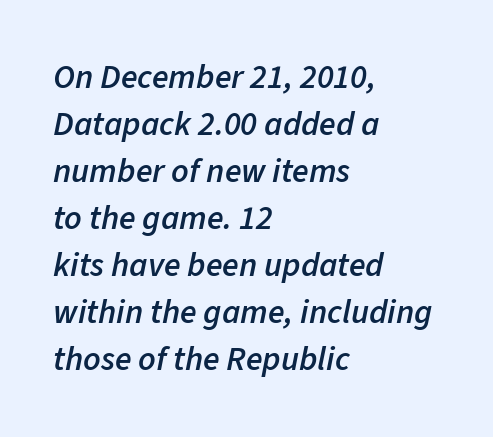
{"italic": "yes", "lean": "right", "slant_degrees": 11, "bold": "semi", "weight": "semibold", "width": "normal", "stroke_contrast": "low", "x_height": "medium", "monospaced": "no", "underline": "no", "align": "left", "line_spacing": "normal", "line_spacing_ratio": 1.38, "letter_spacing": "normal", "letter_spacing_em": 0.0, "glyph_px": 34}
